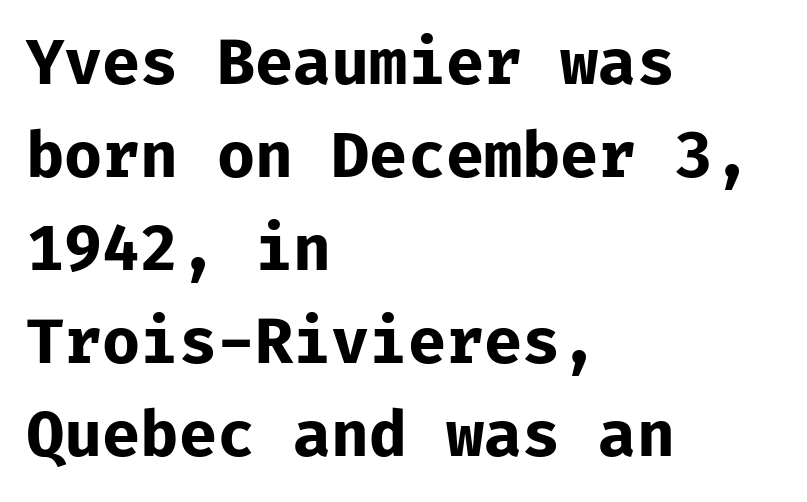
The image shows 62 px bold sans-serif type, upright; set left-aligned, normal line spacing (1.5x), normal letter spacing, not underlined; low stroke contrast and a medium x-height.
